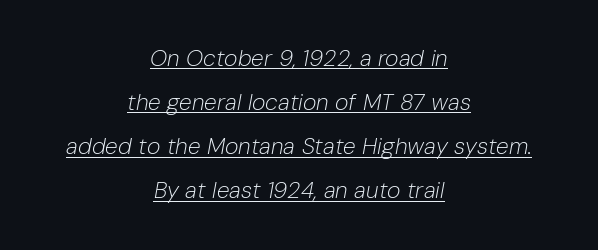
The type is set solid horizontally, with unmodified tracking. The typesetter has applied underlining to the passage shown. You could fit nearly another row in the gap between these rows. Stem width sits at or under what a default text font uses.
